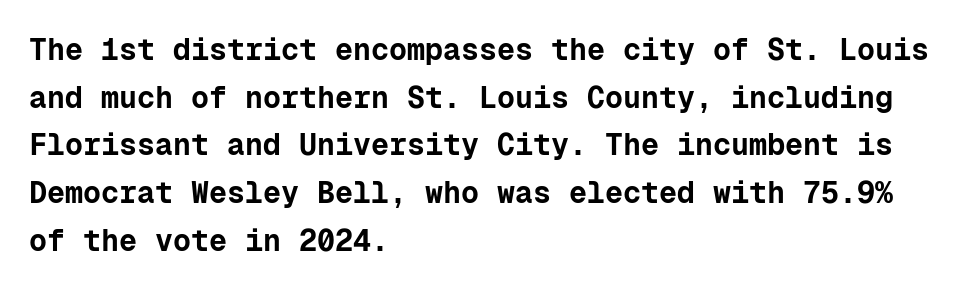
The rendering keeps characters at their native spacing. The rendering anchors every line to the left-hand side. What weight is shown? A full bold with thick strokes. Quick note: not italic, upright. Leading matches the norm, producing a regular column. Decoration check: the copy has no underline.
